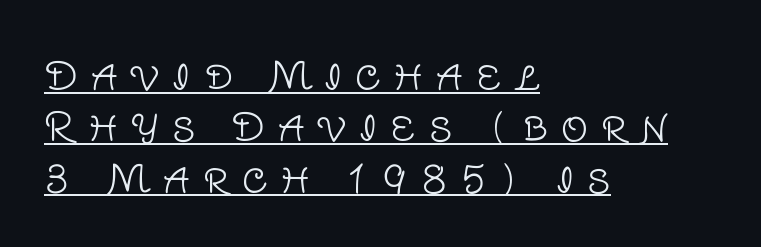
Is this a heavy cut? Hardly; it is regular or lighter. How are the letters spaced? Widely, with obvious added tracking. The rendering uses natural spacing where letterforms have individual widths. Serifs: no, the terminals of the letterforms are clean.
